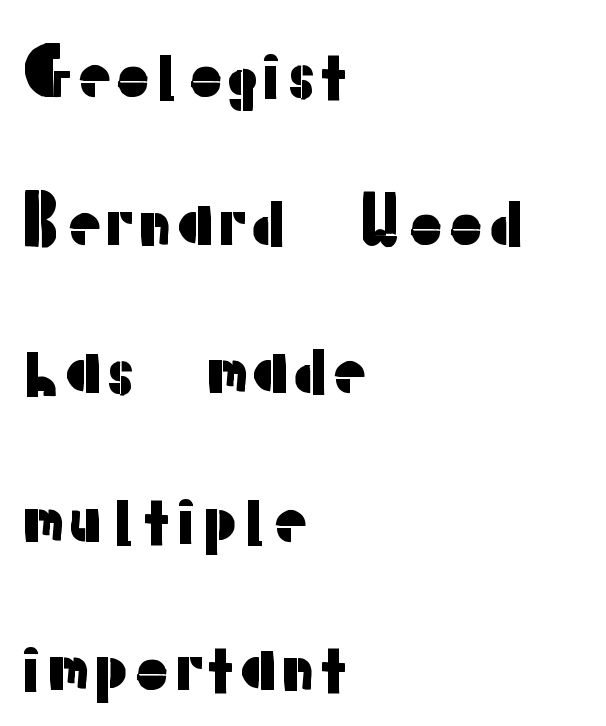
Q: Is the text italic (slanted)? A: No, it is upright.
Q: Is the typeface a serif or a sans-serif typeface? A: Sans-serif.
Q: Is the text underlined? A: No.
Q: How is the paragraph aligned? A: Left-aligned.
Q: Is the spacing between letters normal or unusually wide? A: Normal.
Q: Is the spacing between lines tight, normal or loose? A: Loose.
Q: Width (condensed, normal, or wide)? A: Normal.
Q: Stroke contrast? A: Low.
Q: x-height? A: Medium.
Q: Monospaced? A: No.
